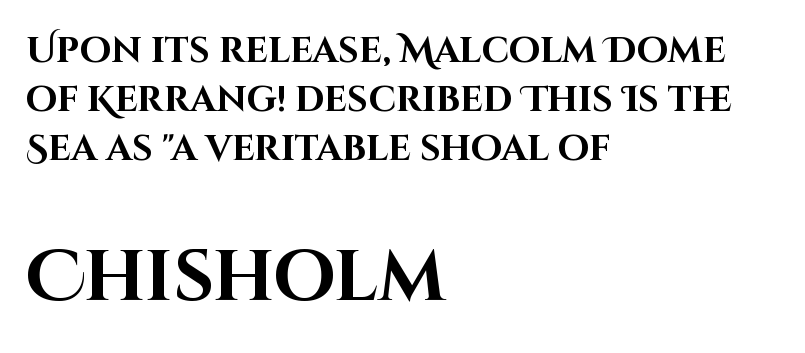
Q: Is the text bold? A: Yes.
Q: Is the text italic (slanted)? A: No, it is upright.
Q: Is the typeface a serif or a sans-serif typeface? A: Sans-serif.
Q: Is the text underlined? A: No.
Q: How is the paragraph aligned? A: Left-aligned.
Q: Is the spacing between letters normal or unusually wide? A: Normal.
Q: Is the spacing between lines tight, normal or loose? A: Normal.
Q: Which block of text is set in a larger size, the first (top) or the second (bottom)? A: The second (bottom) one.
Q: Width (condensed, normal, or wide)? A: Normal.
Q: Stroke contrast? A: High.
Q: x-height? A: Large.
Q: Monospaced? A: No.
